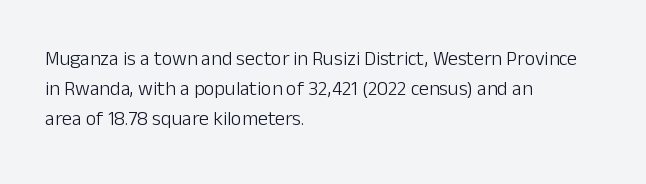
Q: Is the text bold? A: No.
Q: Is the text italic (slanted)? A: No, it is upright.
Q: Is the text underlined? A: No.
Q: How is the paragraph aligned? A: Left-aligned.
Q: Is the spacing between letters normal or unusually wide? A: Normal.
Q: Is the spacing between lines tight, normal or loose? A: Normal.
